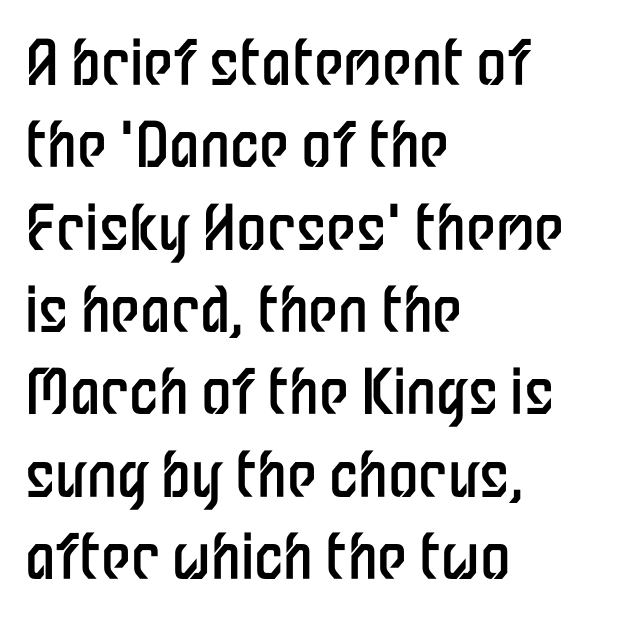
The zone under the glyphs is completely vacant. You can tell from the bare stems that sans-serif type was used. Weight: in the light-to-regular range. The lettering holds an erect, upright posture throughout. Compared with typical paragraphs, the rows here are spaced about the same.
